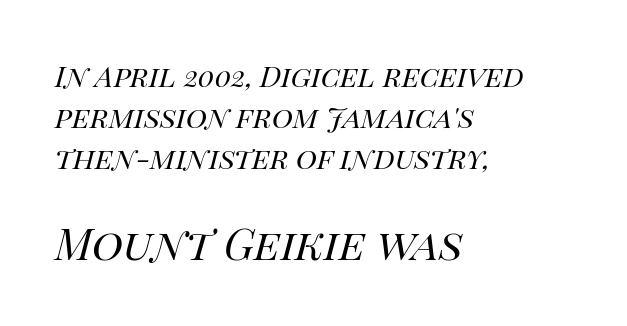
Q: Is the text bold? A: No.
Q: Is the text italic (slanted)? A: Yes, it leans right by about 14 degrees.
Q: Is the text underlined? A: No.
Q: How is the paragraph aligned? A: Left-aligned.
Q: Is the spacing between letters normal or unusually wide? A: Normal.
Q: Is the spacing between lines tight, normal or loose? A: Normal.
Q: Which block of text is set in a larger size, the first (top) or the second (bottom)? A: The second (bottom) one.
Q: Width (condensed, normal, or wide)? A: Normal.
Q: Stroke contrast? A: High.
Q: x-height? A: Large.
Q: Monospaced? A: No.
